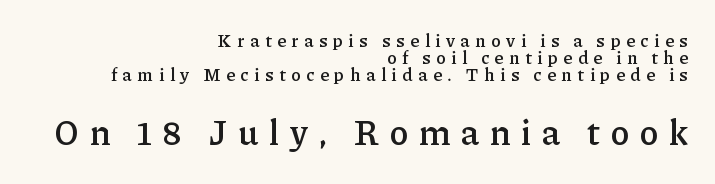
Is the type bold? Partly — it's a semibold, heavier than regular but not fully bold. The vertical gap from one line to the next is small. Examine the stroke ends and you'll spot serifs. The line texture is sparse and dotted thanks to wide tracking.
